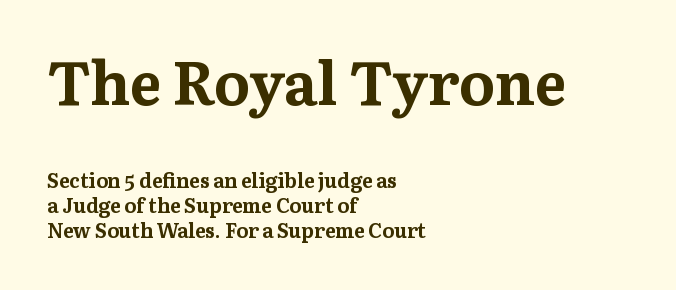
Lines of text with bare space underneath. The letters in the upper block stand taller than those in the block below. Leftover space on each line is placed entirely after the last word. Strong, thick strokes mark this as bold type. A serif font was chosen for this passage.
